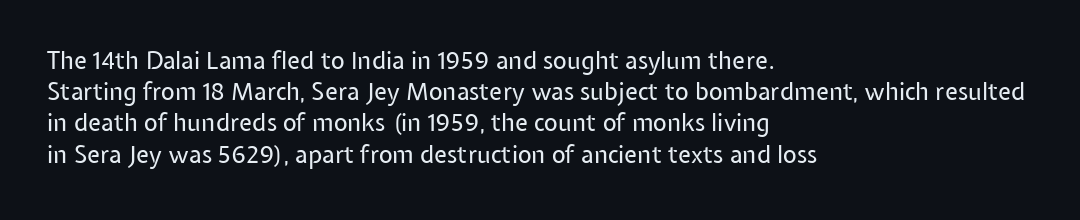
{"italic": "no", "bold": "no", "underline": "no", "align": "left", "line_spacing": "normal", "line_spacing_ratio": 1.3, "letter_spacing": "normal", "letter_spacing_em": 0.0, "glyph_px": 24}
